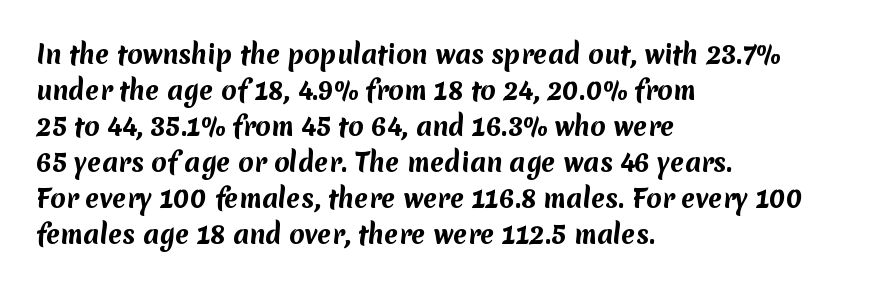
{"bold": "yes", "underline": "no", "align": "left", "line_spacing": "normal", "line_spacing_ratio": 1.44, "letter_spacing": "normal", "letter_spacing_em": 0.0, "glyph_px": 25}
